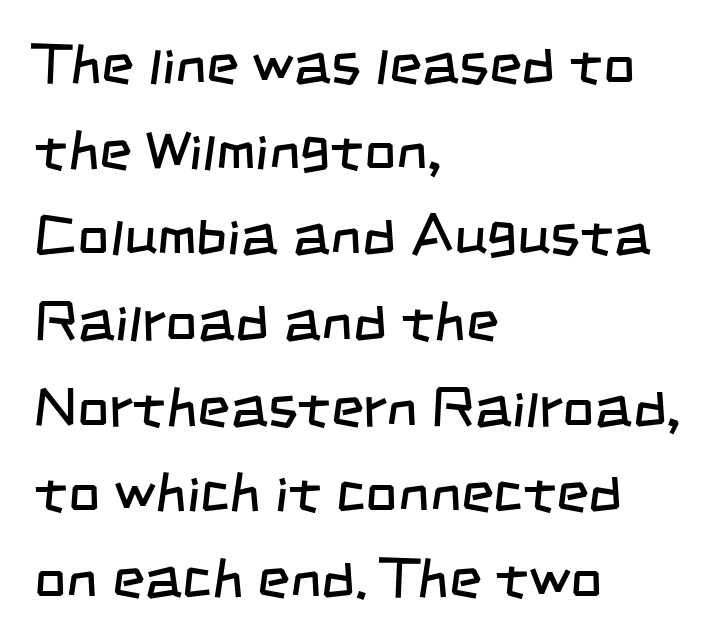
The gap between lines stays unmarked. There is no visible air inserted between adjacent glyphs. The designer left line spacing at the default. One-word summary of the alignment: left. Do the characters align in a grid? No, the font is proportional. A quiet, ordinary-to-light weight characterises the typeface.
